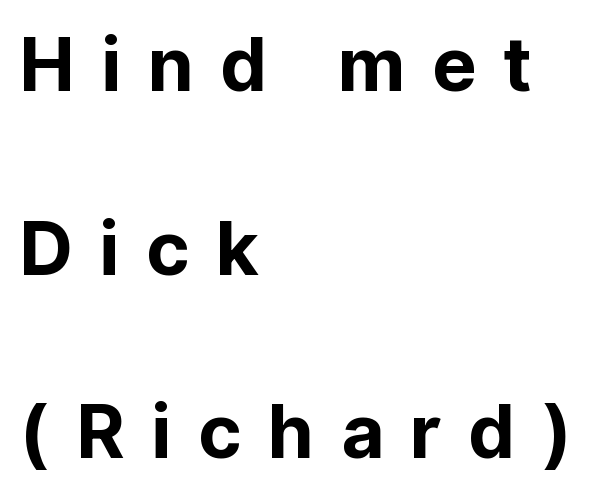
This sample uses a sans-serif face. The gap between lines stays unmarked. Tracking here is generous; glyphs stand well apart from one another. The lines in this sample share a left origin and differ only in where they stop. Students, observe: this is what heavily led, spacious text looks like.
